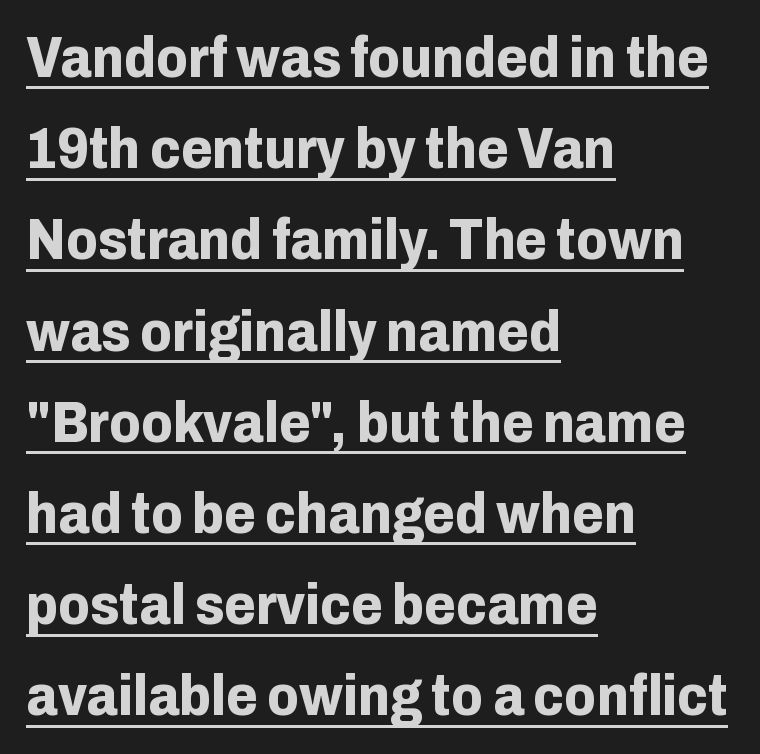
Q: Is the text bold? A: Yes.
Q: Is the text italic (slanted)? A: No, it is upright.
Q: Is the typeface a serif or a sans-serif typeface? A: Sans-serif.
Q: Is the text underlined? A: Yes.
Q: How is the paragraph aligned? A: Left-aligned.
Q: Is the spacing between letters normal or unusually wide? A: Normal.
Q: Is the spacing between lines tight, normal or loose? A: Normal.
Q: Width (condensed, normal, or wide)? A: Normal.
Q: Stroke contrast? A: Low.
Q: x-height? A: Medium.
Q: Monospaced? A: No.
